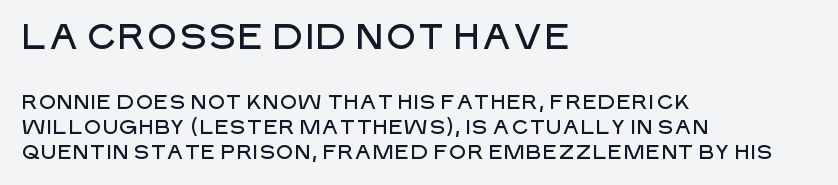
Q: Is the text italic (slanted)? A: No, it is upright.
Q: Is the typeface a serif or a sans-serif typeface? A: Sans-serif.
Q: Is the text underlined? A: No.
Q: How is the paragraph aligned? A: Left-aligned.
Q: Is the spacing between letters normal or unusually wide? A: Normal.
Q: Is the spacing between lines tight, normal or loose? A: Normal.
Q: Which block of text is set in a larger size, the first (top) or the second (bottom)? A: The first (top) one.
Q: Width (condensed, normal, or wide)? A: Normal.
Q: Stroke contrast? A: Low.
Q: x-height? A: Large.
Q: Monospaced? A: No.
